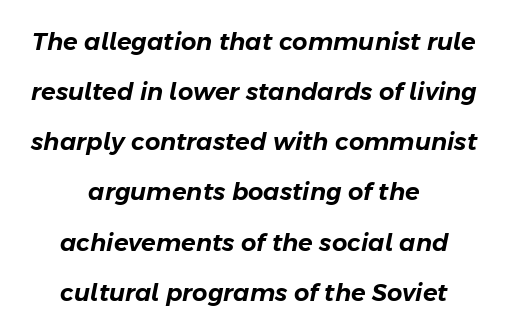
Rendered with sloped, italic letterforms. These lines are centered, leaving both edges ragged. Plain, unruled lines of type. Between one letter and the next there's only the usual sliver of space. The line-height multiplier appears high, well above default.
